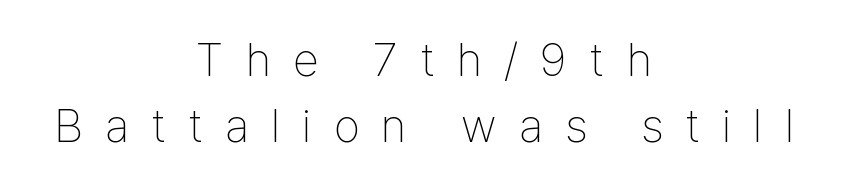
Is there much room between lines? A standard amount, neither cramped nor airy. Letters have the restrained weight of plain body copy at most. The rendering uses natural spacing where letterforms have individual widths. In terms of letterform style, serifs are entirely absent.
